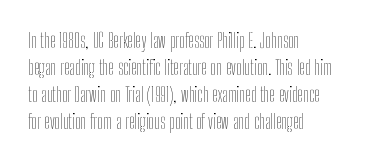
{"italic": "no", "bold": "no", "underline": "no", "align": "left", "line_spacing": "normal", "line_spacing_ratio": 1.35, "letter_spacing": "normal", "letter_spacing_em": 0.0, "glyph_px": 20}
